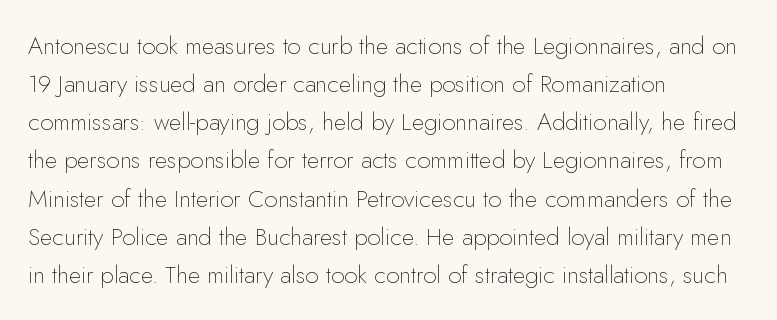
The image shows 24 px text type, upright; set left-aligned, normal line spacing (1.59x), normal letter spacing, not underlined.
